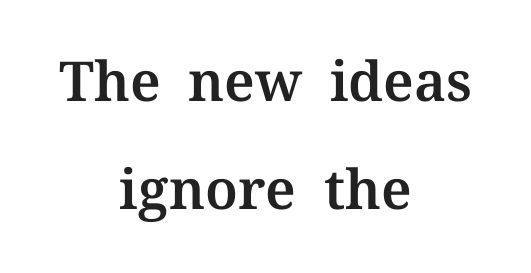
The paragraph shown floats in the horizontal middle. What kind of face is this? One with serifs. The type is set solid horizontally, with unmodified tracking. Proportional: the letters do not fall into vertical columns. Baseline-to-baseline distance is far greater than the letter height.
